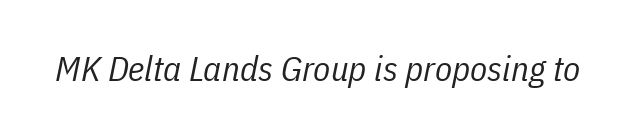
Compared with ordinary roman type, these characters are visibly tilted. The baseline area is clear. The rendering keeps characters at their native spacing. Stroke thickness stays within the range of a standard reading face or lighter.
